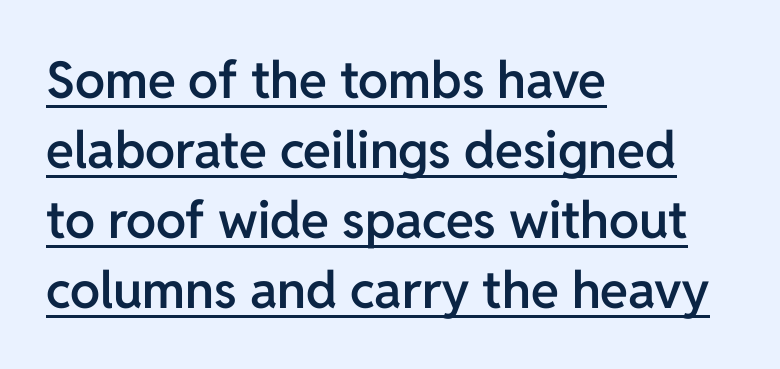
Q: Is the text bold? A: Semi-bold.
Q: Is the text italic (slanted)? A: No, it is upright.
Q: Is the typeface a serif or a sans-serif typeface? A: Sans-serif.
Q: Is the text underlined? A: Yes.
Q: How is the paragraph aligned? A: Left-aligned.
Q: Is the spacing between letters normal or unusually wide? A: Normal.
Q: Is the spacing between lines tight, normal or loose? A: Normal.
Q: Width (condensed, normal, or wide)? A: Normal.
Q: Stroke contrast? A: Low.
Q: x-height? A: Medium.
Q: Monospaced? A: No.
